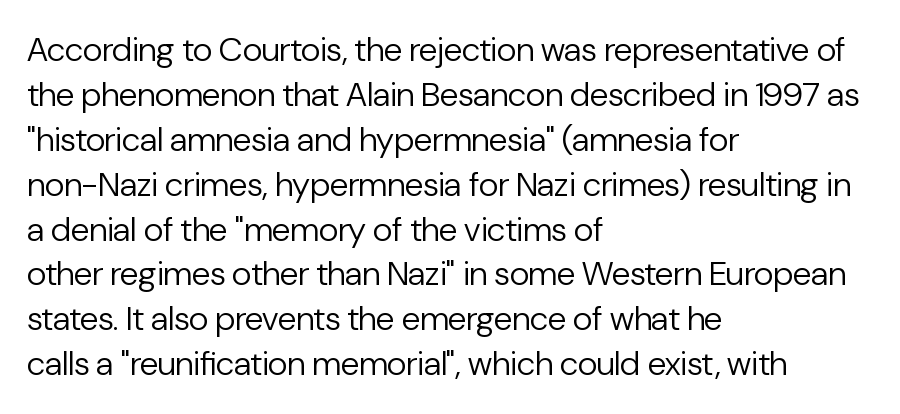
Q: Is the text bold? A: No.
Q: Is the text italic (slanted)? A: No, it is upright.
Q: Is the typeface a serif or a sans-serif typeface? A: Sans-serif.
Q: Is the text underlined? A: No.
Q: How is the paragraph aligned? A: Left-aligned.
Q: Is the spacing between letters normal or unusually wide? A: Normal.
Q: Is the spacing between lines tight, normal or loose? A: Normal.
Q: Width (condensed, normal, or wide)? A: Normal.
Q: Stroke contrast? A: Low.
Q: x-height? A: Medium.
Q: Monospaced? A: No.
